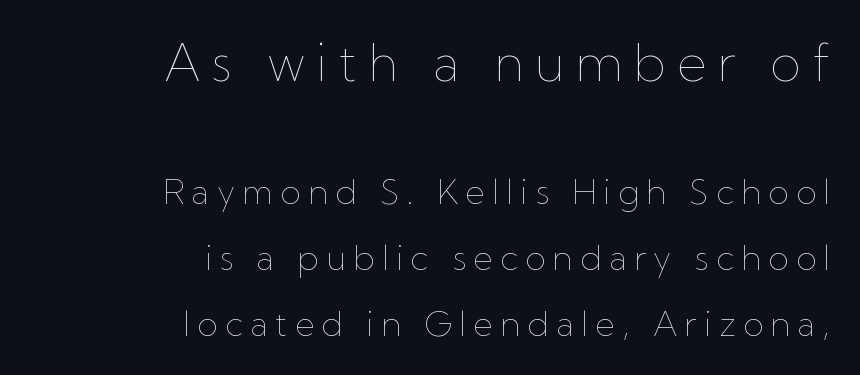
The image shows 51 px thin type, upright; set right-aligned, loose line spacing (1.94x), unusually wide letter spacing (+0.21 em), not underlined; the first (top) block is 1.5x larger; low stroke contrast and a medium x-height.
